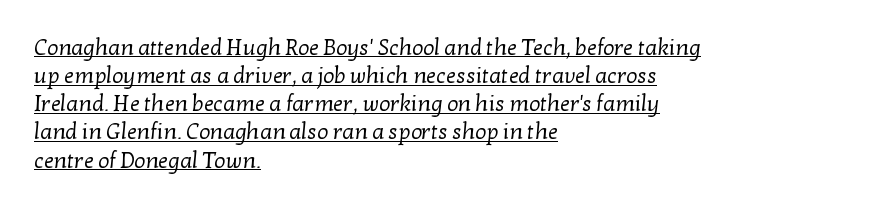
{"bold": "no", "underline": "yes", "align": "left", "line_spacing": "normal", "line_spacing_ratio": 1.28, "letter_spacing": "normal", "letter_spacing_em": 0.0, "glyph_px": 22}
